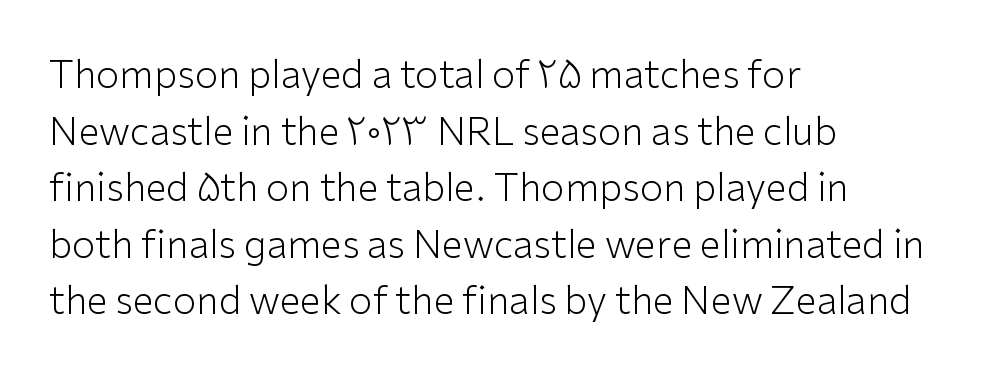
{"serif": "no", "italic": "no", "bold": "no", "weight": "light", "width": "normal", "stroke_contrast": "low", "x_height": "medium", "monospaced": "no", "underline": "no", "align": "left", "line_spacing": "normal", "line_spacing_ratio": 1.49, "letter_spacing": "normal", "letter_spacing_em": 0.0, "glyph_px": 38}
